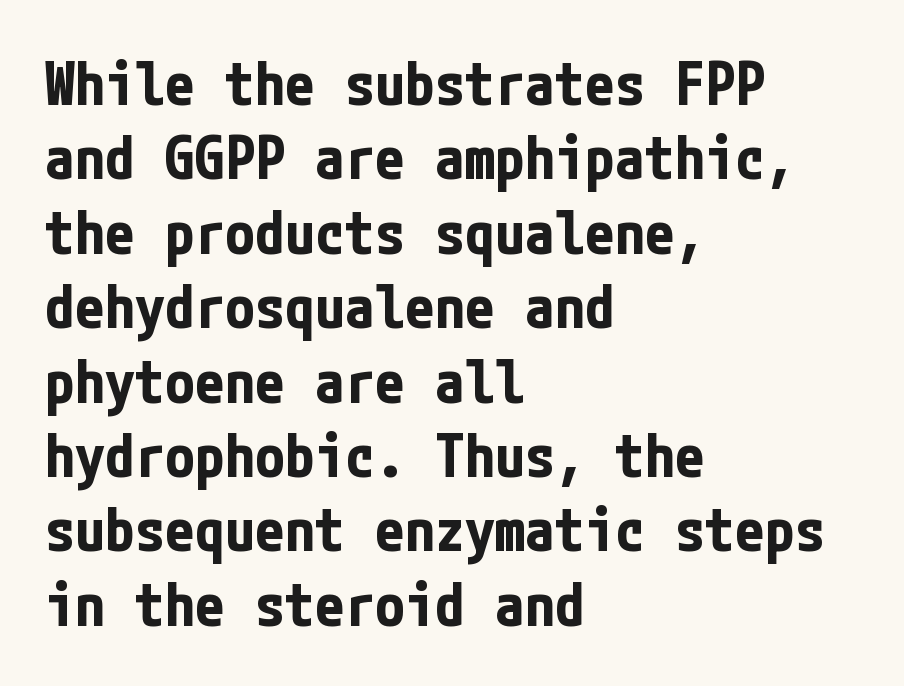
Does the lettering tilt? It doesn't — this is upright. Short and long lines alike share a common starting point at left. Nothing unusual about the tracking: characters are spaced as the font intends. I'd describe the lettering as bold — thick and assertive. The specimen omits any rule beneath the text block's lines.
